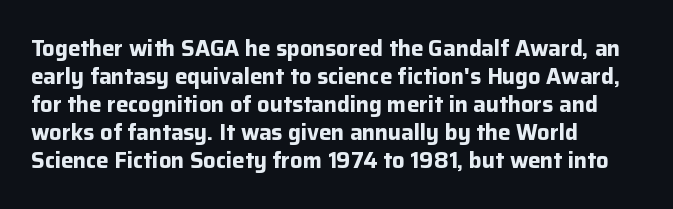
The axis of the letterforms is exactly vertical. Leftover space on each line is placed entirely after the last word. Each row of text sits above clean, open space. Students, note that the glyphs here touch the page at normal intervals.
